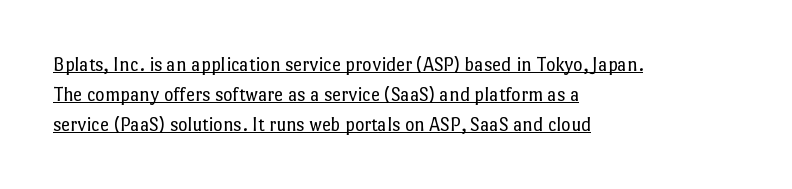
{"italic": "no", "bold": "no", "underline": "yes", "align": "left", "line_spacing": "normal", "line_spacing_ratio": 1.5, "letter_spacing": "normal", "letter_spacing_em": 0.0, "glyph_px": 20}
